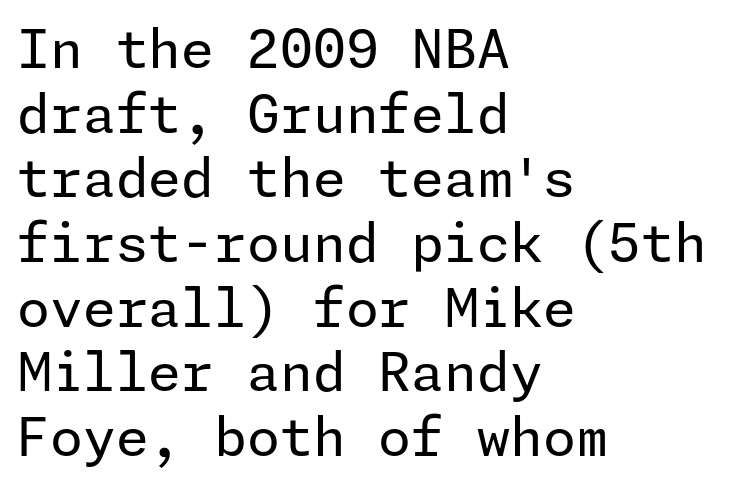
{"serif": "no", "italic": "no", "bold": "no", "weight": "regular", "width": "normal", "stroke_contrast": "low", "x_height": "medium", "underline": "no", "align": "left", "line_spacing_ratio": 1.22, "letter_spacing": "normal", "letter_spacing_em": 0.0, "glyph_px": 53}
